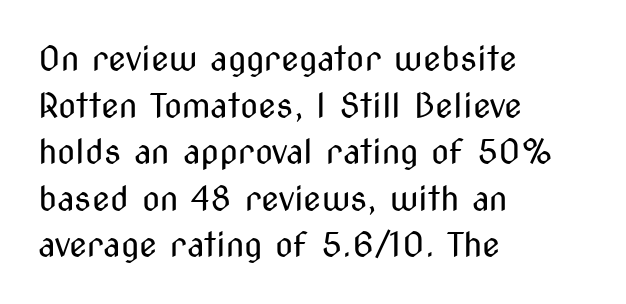
The characters are drawn with everyday or finer stroke widths. The area under the type is left untouched. When letters stand straight like this, we call the style roman or upright. A sans-serif font was chosen for this passage.
